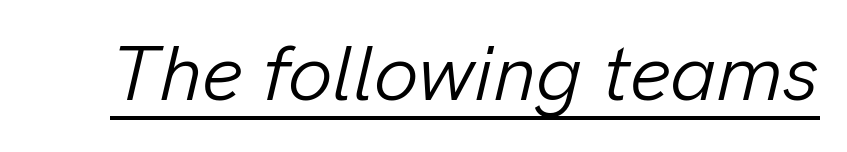
{"italic": "yes", "lean": "right", "slant_degrees": 13, "bold": "no", "weight": "light", "width": "normal", "stroke_contrast": "low", "x_height": "medium", "monospaced": "no", "underline": "yes", "letter_spacing": "normal", "letter_spacing_em": 0.0, "glyph_px": 79}
